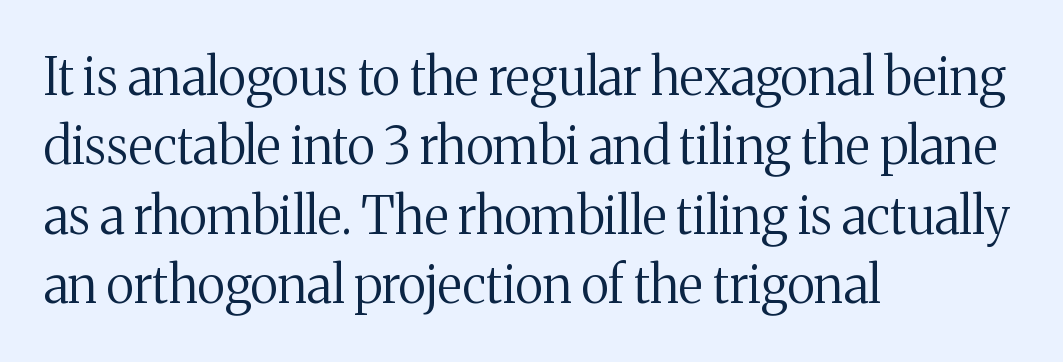
Nothing unusual about the tracking: characters are spaced as the font intends. Decoration check: the copy has no underline. Each line starts at the same left margin while the right side varies. No letter is thick-stroked: the sample isn't bold.
